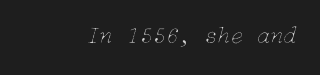
The typeface has the unassuming heft of standard copy or less. Characters are canted at an angle relative to the baseline's perpendicular. Honestly, there is no underline to notice here at all. Standard letterfit; no display-style spreading of the glyphs.
